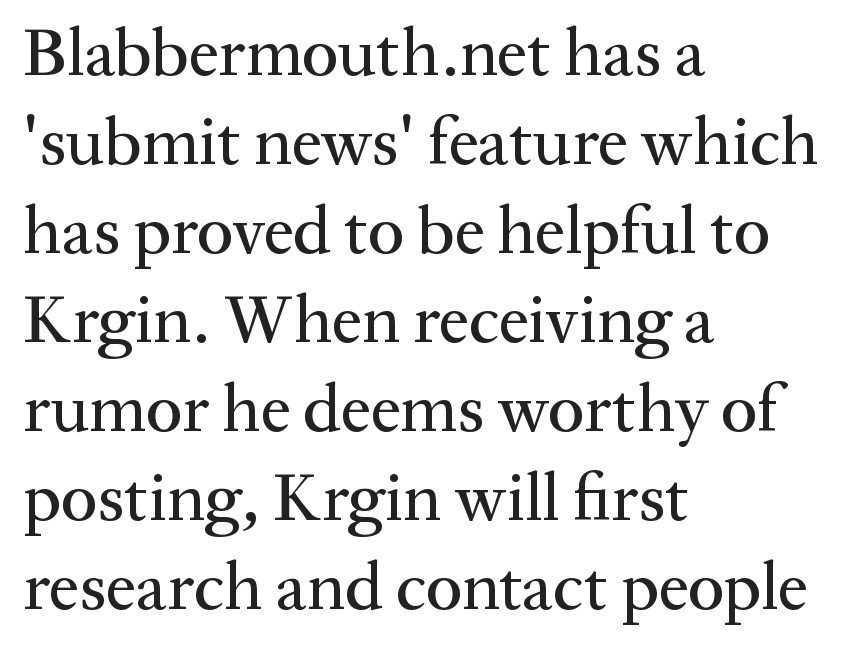
Baseline-to-baseline distance is the conventional proportion of letter height. The type is set solid horizontally, with unmodified tracking. This sample uses a serif face. Casual observation: everything's shoved over to the left. Descenders are the only things crossing below the line.
